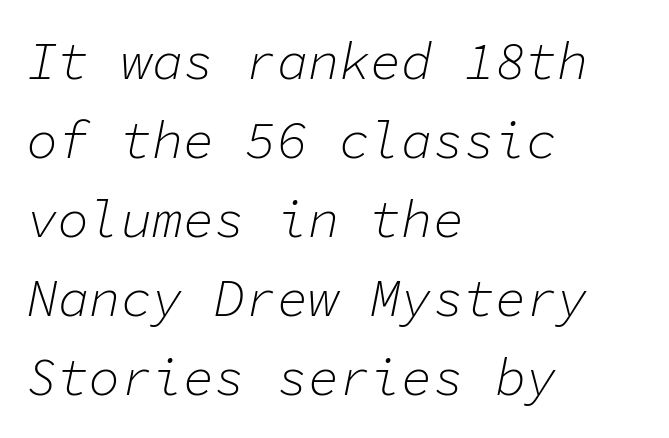
The image shows 52 px light type, italic (leaning right), monospaced; set left-aligned, normal line spacing (1.52x), normal letter spacing, not underlined; low stroke contrast and a medium x-height.
